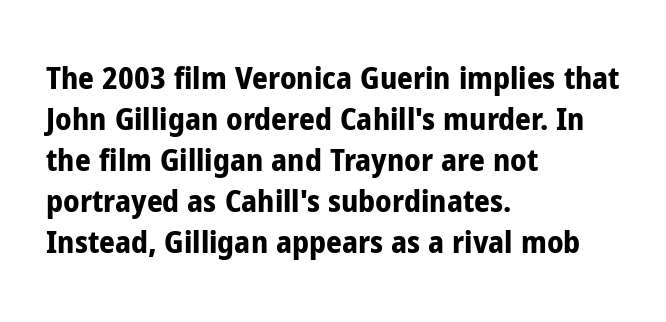
{"serif": "no", "italic": "no", "bold": "yes", "weight": "bold", "width": "condensed", "stroke_contrast": "low", "x_height": "medium", "monospaced": "no", "underline": "no", "align": "left", "line_spacing": "normal", "line_spacing_ratio": 1.32, "letter_spacing": "normal", "letter_spacing_em": 0.0, "glyph_px": 31}
